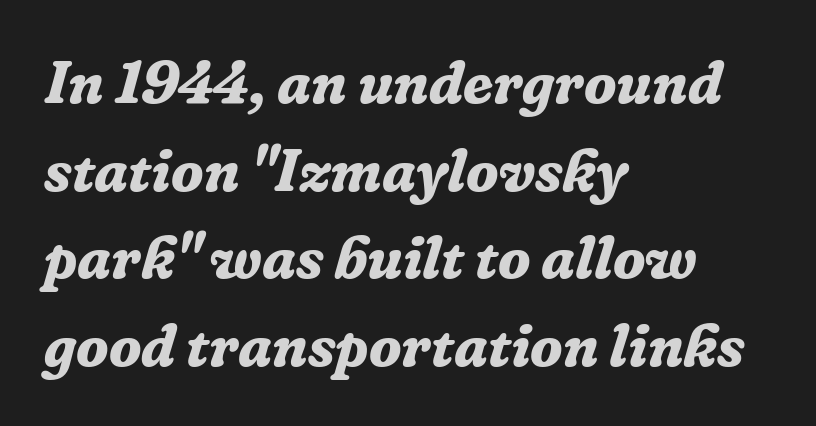
The image shows 60 px bold serif type, italic (leaning right); set left-aligned, normal line spacing (1.46x), normal letter spacing, not underlined; low stroke contrast and a medium x-height.
